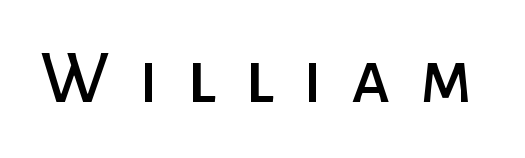
{"serif": "no", "italic": "no", "width": "normal", "stroke_contrast": "low", "x_height": "medium", "monospaced": "no", "underline": "no", "letter_spacing": "wide", "letter_spacing_em": 0.37, "glyph_px": 77}
